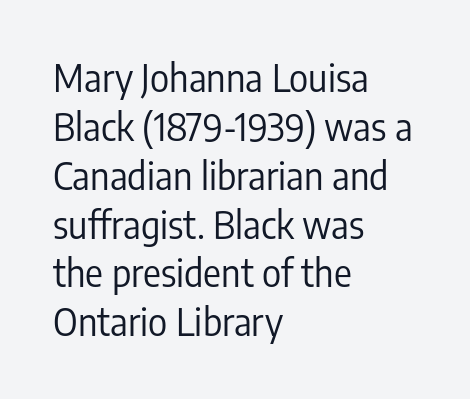
Q: Is the text bold? A: No.
Q: Is the text italic (slanted)? A: No, it is upright.
Q: Is the typeface a serif or a sans-serif typeface? A: Sans-serif.
Q: Is the text underlined? A: No.
Q: How is the paragraph aligned? A: Left-aligned.
Q: Is the spacing between letters normal or unusually wide? A: Normal.
Q: Is the spacing between lines tight, normal or loose? A: Normal.
Q: Width (condensed, normal, or wide)? A: Condensed.
Q: Stroke contrast? A: Low.
Q: x-height? A: Medium.
Q: Monospaced? A: No.
